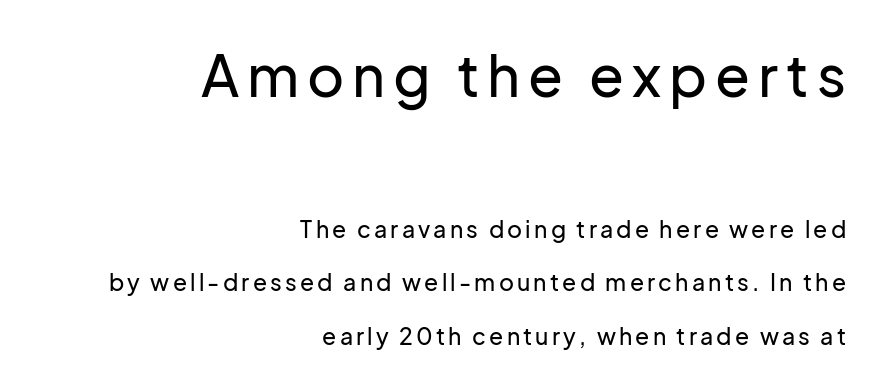
{"serif": "no", "italic": "no", "width": "normal", "stroke_contrast": "low", "x_height": "medium", "monospaced": "no", "underline": "no", "align": "right", "line_spacing": "loose", "line_spacing_ratio": 2.31, "larger_block": "first", "size_ratio": 2.48, "glyph_px": 57}
